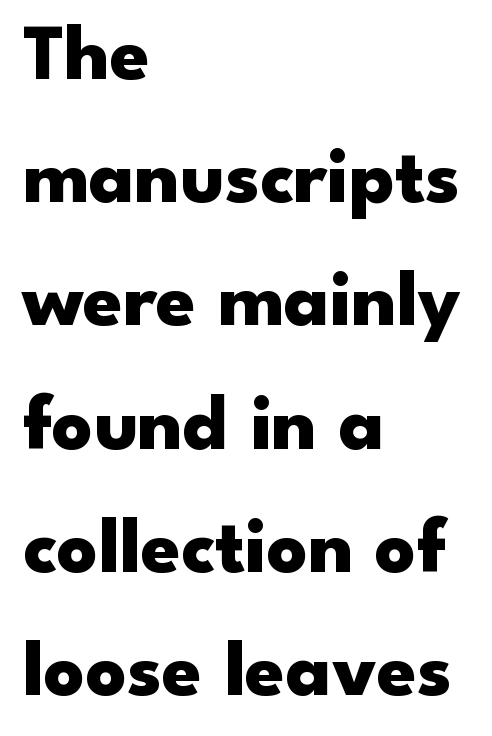
A typesetter would call this zero additional tracking. Examine the stroke ends and you'll find no serifs. This sample has the flowing, uneven cadence of proportional lettering. The type sits square on the baseline with zero lean.
